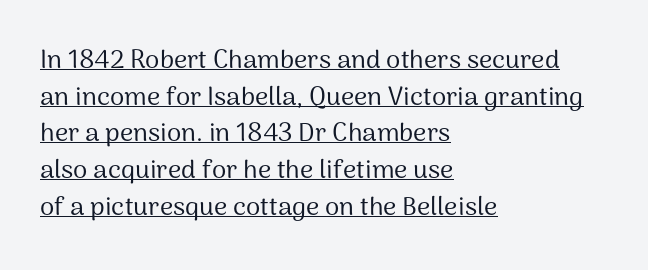
Q: Is the text bold? A: No.
Q: Is the text italic (slanted)? A: No, it is upright.
Q: Is the text underlined? A: Yes.
Q: How is the paragraph aligned? A: Left-aligned.
Q: Is the spacing between letters normal or unusually wide? A: Normal.
Q: Is the spacing between lines tight, normal or loose? A: Normal.
